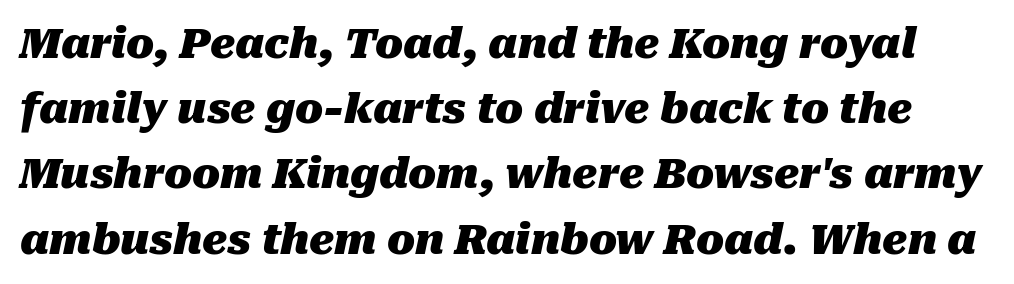
{"italic": "yes", "lean": "right", "slant_degrees": 10, "bold": "yes", "weight": "heavy", "width": "normal", "stroke_contrast": "medium", "x_height": "medium", "monospaced": "no", "underline": "no", "line_spacing": "normal", "line_spacing_ratio": 1.59, "letter_spacing": "normal", "letter_spacing_em": 0.0, "glyph_px": 41}
